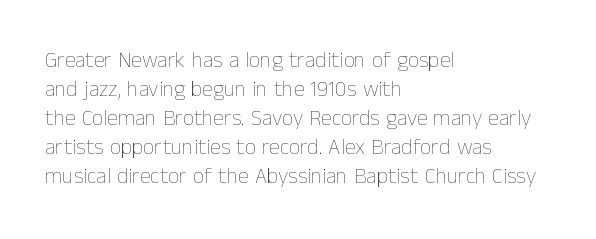
Q: Is the text bold? A: No.
Q: Is the text italic (slanted)? A: No, it is upright.
Q: Is the text underlined? A: No.
Q: How is the paragraph aligned? A: Left-aligned.
Q: Is the spacing between letters normal or unusually wide? A: Normal.
Q: Is the spacing between lines tight, normal or loose? A: Normal.
